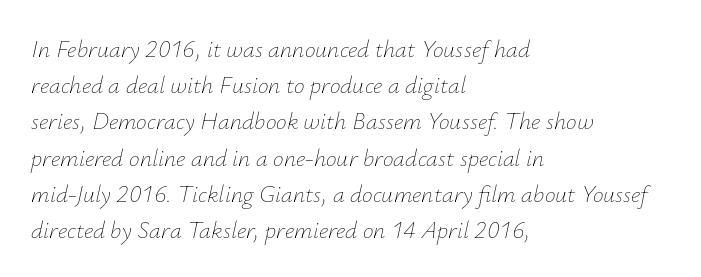
The image shows 24 px text type, italic (leaning right); set left-aligned, normal line spacing (1.51x), normal letter spacing, not underlined.
